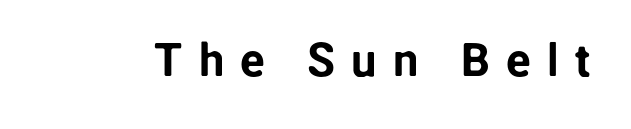
Q: Is the text italic (slanted)? A: No, it is upright.
Q: Is the typeface a serif or a sans-serif typeface? A: Sans-serif.
Q: Is the text underlined? A: No.
Q: Is the spacing between letters normal or unusually wide? A: Unusually wide.
Q: Width (condensed, normal, or wide)? A: Normal.
Q: Stroke contrast? A: Low.
Q: x-height? A: Medium.
Q: Monospaced? A: No.
